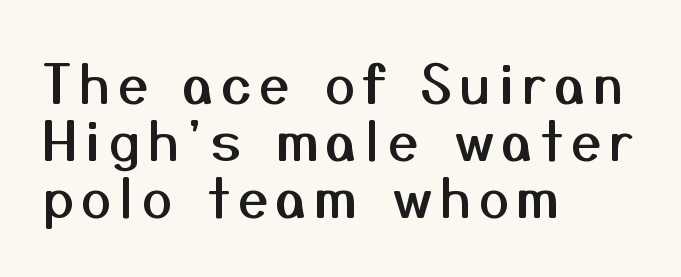
Q: Is the text italic (slanted)? A: No, it is upright.
Q: Is the typeface a serif or a sans-serif typeface? A: Sans-serif.
Q: Is the text underlined? A: No.
Q: How is the paragraph aligned? A: Left-aligned.
Q: Is the spacing between lines tight, normal or loose? A: Tight.
Q: Width (condensed, normal, or wide)? A: Normal.
Q: Stroke contrast? A: Medium.
Q: x-height? A: Medium.
Q: Monospaced? A: No.
